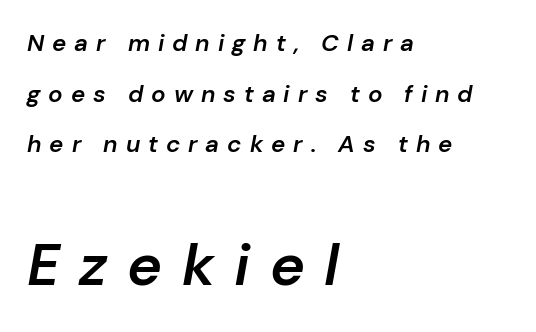
The image shows 59 px semibold type, italic (leaning right); set left-aligned, loose line spacing (2.11x), unusually wide letter spacing (+0.33 em), not underlined; the second (bottom) block is 2.46x larger; low stroke contrast and a medium x-height.
